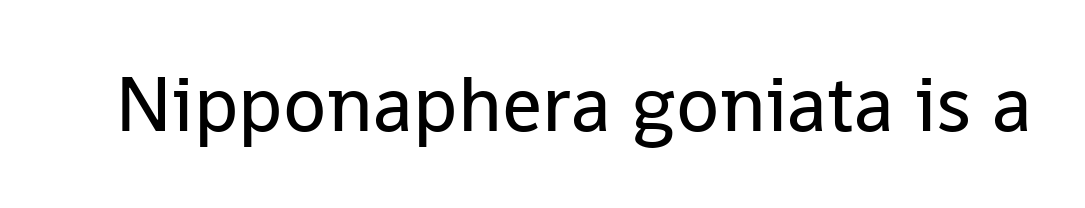
The image shows 79 px regular-weight sans-serif type, upright; set normal letter spacing, not underlined; low stroke contrast and a medium x-height.
